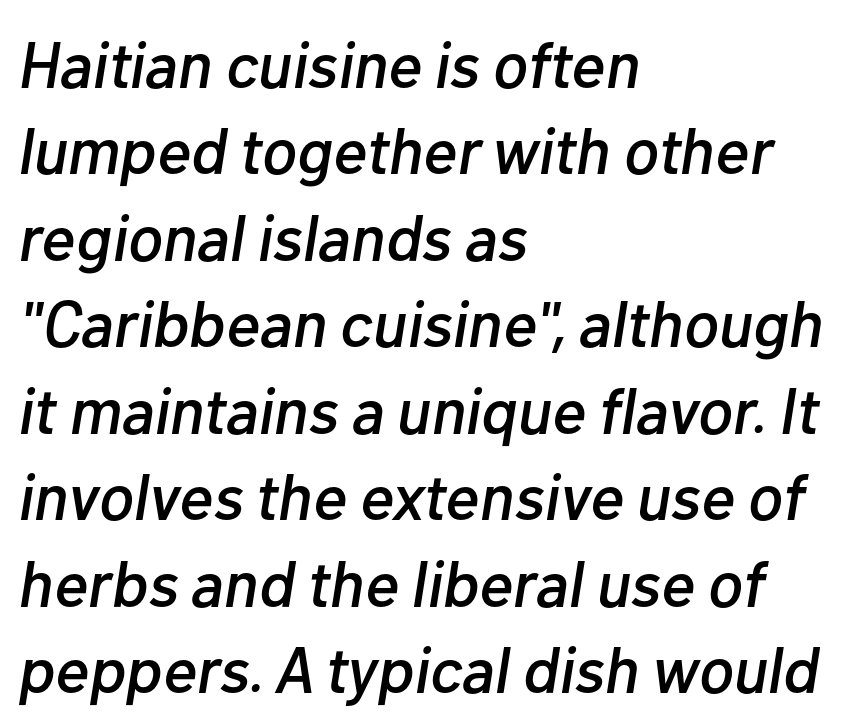
{"italic": "yes", "lean": "right", "slant_degrees": 10, "width": "normal", "stroke_contrast": "low", "x_height": "medium", "monospaced": "no", "underline": "no", "align": "left", "line_spacing": "normal", "line_spacing_ratio": 1.33, "letter_spacing": "normal", "letter_spacing_em": 0.0, "glyph_px": 65}
